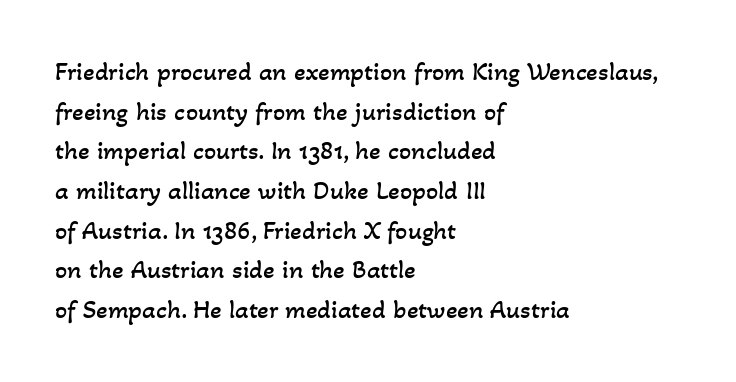
{"bold": "no", "underline": "no", "align": "left", "line_spacing": "normal", "line_spacing_ratio": 1.47, "letter_spacing": "normal", "letter_spacing_em": 0.0, "glyph_px": 27}
